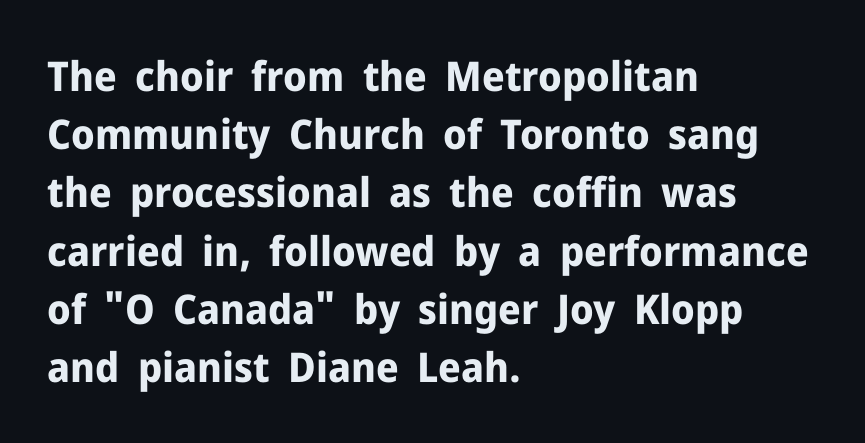
Quick note: underline off. Teacher's note: observe the even left margin — that is flush-left alignment. The sample has been set heavy, in full bold. The font family rendered here belongs to the sans-serif group.
